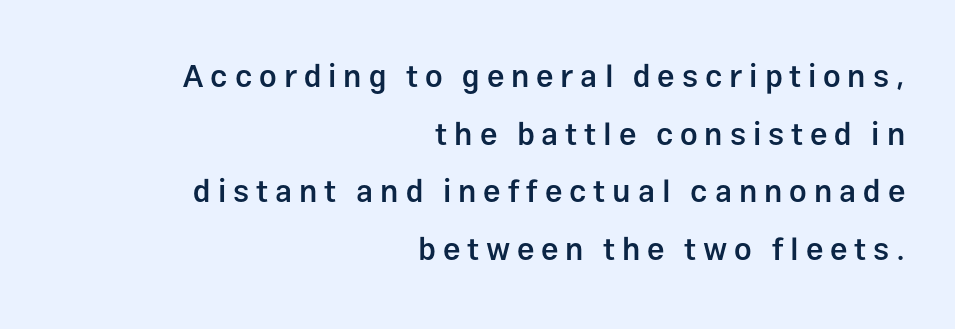
Compared with typical body copy, the letter spacing here is much looser. No word sits above an underline. Is this a fixed-width face? No — the glyphs have proportional, varying widths. What weight is shown? A semibold, between regular and bold. Grotesque or geometric, the face here clearly has no serifs. Does the copy run flush right? Yes — the right margin is perfectly even.
